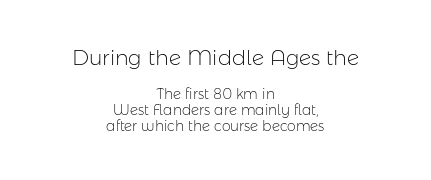
Weight: regular or lighter. Baseline-to-baseline distance is barely more than the letter height. In this sample the first text group is rendered at the bigger scale. Notice how the stems are strictly vertical — no italics here.
